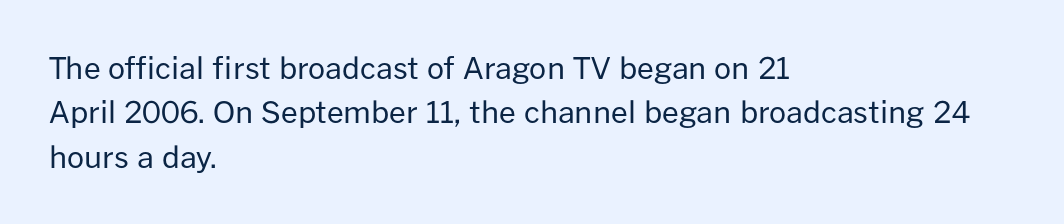
Q: Is the text bold? A: No.
Q: Is the text italic (slanted)? A: No, it is upright.
Q: Is the typeface a serif or a sans-serif typeface? A: Sans-serif.
Q: Is the text underlined? A: No.
Q: How is the paragraph aligned? A: Left-aligned.
Q: Is the spacing between letters normal or unusually wide? A: Normal.
Q: Is the spacing between lines tight, normal or loose? A: Normal.
Q: Width (condensed, normal, or wide)? A: Normal.
Q: Stroke contrast? A: Low.
Q: x-height? A: Medium.
Q: Monospaced? A: No.
